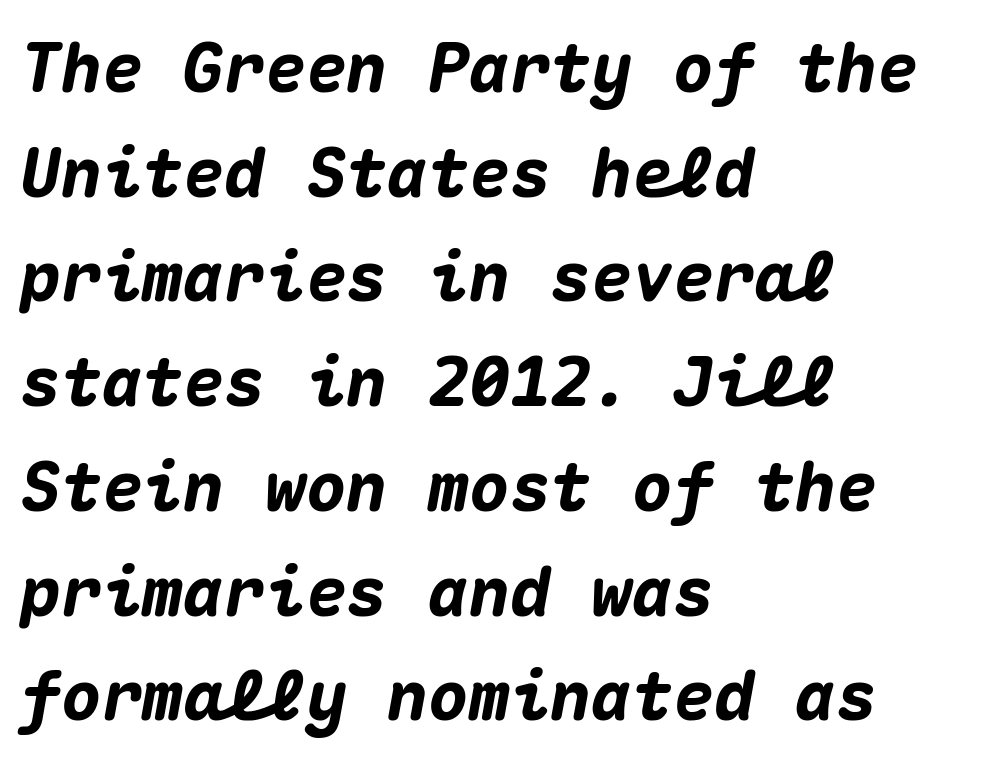
{"italic": "yes", "lean": "right", "slant_degrees": 10, "bold": "yes", "weight": "heavy", "width": "normal", "stroke_contrast": "medium", "x_height": "medium", "monospaced": "yes", "underline": "no", "align": "left", "line_spacing": "normal", "line_spacing_ratio": 1.54, "letter_spacing": "normal", "letter_spacing_em": 0.0, "glyph_px": 68}
